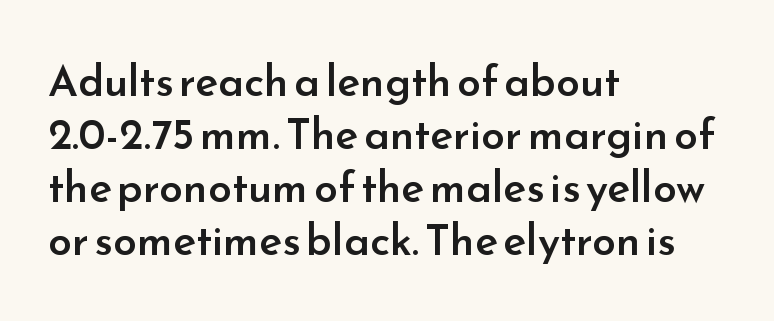
{"serif": "no", "italic": "no", "bold": "semi", "weight": "semibold", "width": "normal", "stroke_contrast": "low", "x_height": "small", "monospaced": "no", "underline": "no", "align": "left", "line_spacing_ratio": 1.23, "letter_spacing": "normal", "letter_spacing_em": 0.0, "glyph_px": 43}
